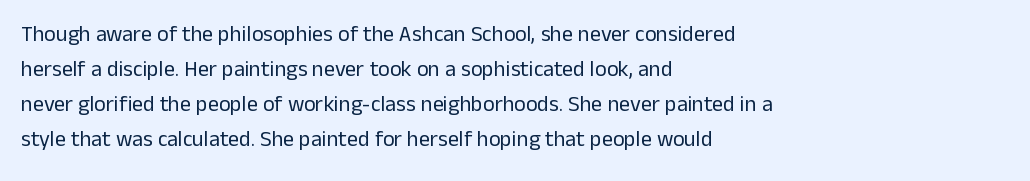
{"italic": "no", "bold": "no", "underline": "no", "align": "left", "line_spacing": "normal", "line_spacing_ratio": 1.59, "letter_spacing": "normal", "letter_spacing_em": 0.0, "glyph_px": 22}
